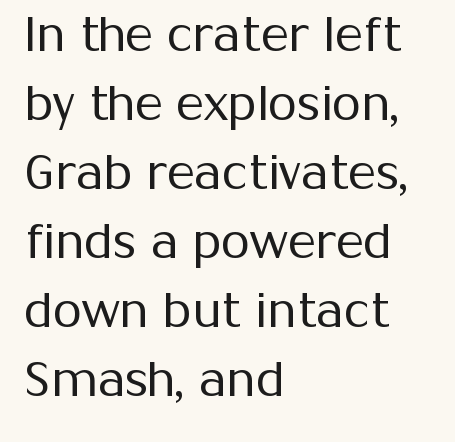
{"serif": "no", "italic": "no", "bold": "no", "weight": "regular", "width": "normal", "stroke_contrast": "medium", "x_height": "medium", "monospaced": "no", "underline": "no", "align": "left", "line_spacing": "normal", "line_spacing_ratio": 1.47, "letter_spacing": "normal", "letter_spacing_em": 0.0, "glyph_px": 47}
